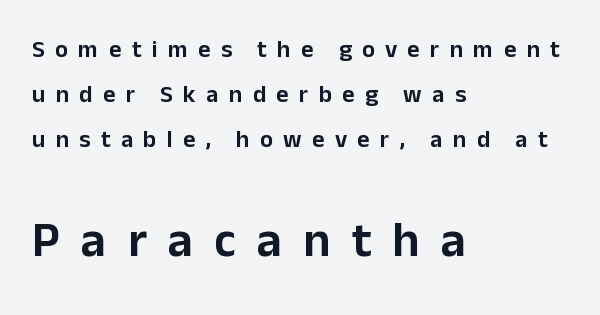
Tracking value appears strongly positive — letters spread wide. A clean baseline with only descenders dipping below it. The face used here is proportionally spaced, like ordinary book or web type. Type style note: lacks serifs. Here the second block reads like a headline and the first like body copy.
